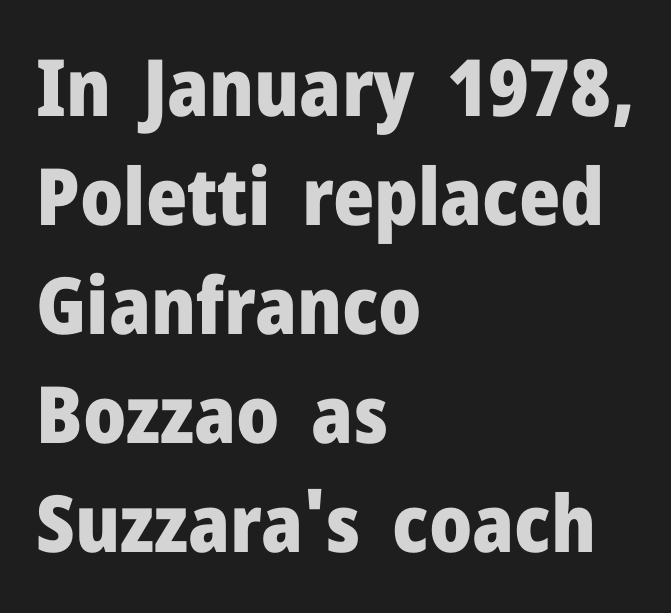
Q: Is the text bold? A: Yes.
Q: Is the text italic (slanted)? A: No, it is upright.
Q: Is the typeface a serif or a sans-serif typeface? A: Sans-serif.
Q: Is the text underlined? A: No.
Q: How is the paragraph aligned? A: Left-aligned.
Q: Is the spacing between letters normal or unusually wide? A: Normal.
Q: Is the spacing between lines tight, normal or loose? A: Normal.
Q: Width (condensed, normal, or wide)? A: Normal.
Q: Stroke contrast? A: Low.
Q: x-height? A: Medium.
Q: Monospaced? A: No.
